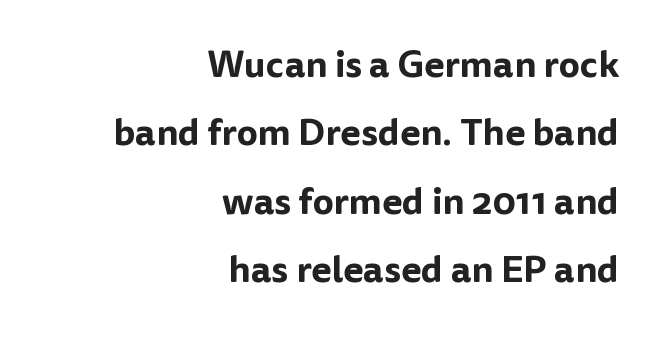
{"serif": "no", "italic": "no", "width": "normal", "stroke_contrast": "low", "x_height": "medium", "monospaced": "no", "underline": "no", "align": "right", "line_spacing_ratio": 1.85, "letter_spacing": "normal", "letter_spacing_em": 0.0, "glyph_px": 37}
